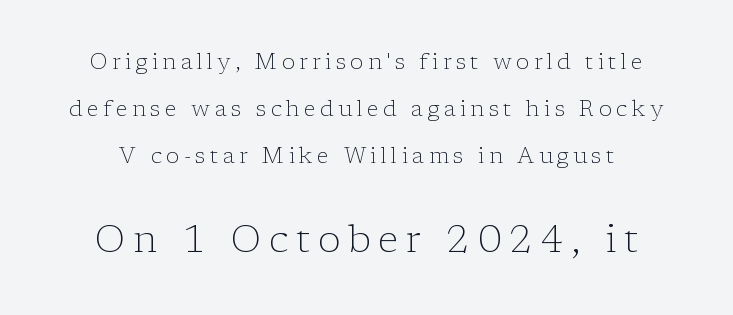
The image shows 38 px light serif type, upright; set loose line spacing (2.14x), unusually wide letter spacing (+0.2 em), not underlined; the second (bottom) block is 1.73x larger; low stroke contrast and a medium x-height.
